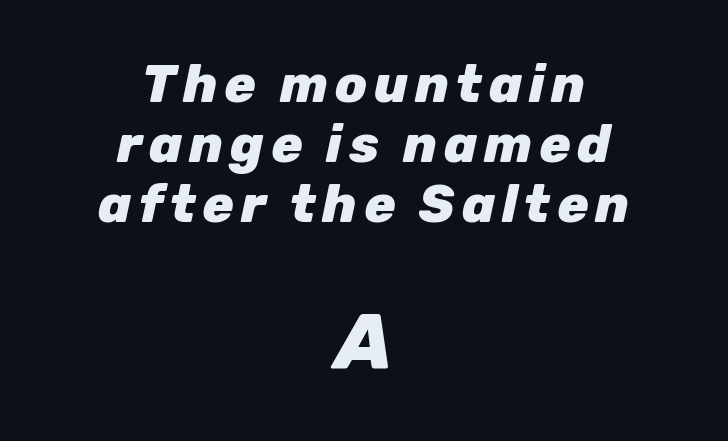
Character size in the trailing block exceeds that of the leading block. No word sits above an underline. An italicized treatment has been applied to the whole sample. The face used here is proportionally spaced, like ordinary book or web type. Regarding leading, the lines here are crowded together.
